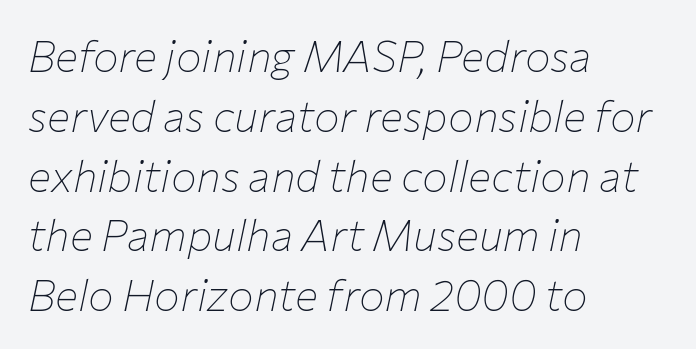
Q: Is the text bold? A: No.
Q: Is the text italic (slanted)? A: Yes, it leans right by about 12 degrees.
Q: Is the text underlined? A: No.
Q: How is the paragraph aligned? A: Left-aligned.
Q: Is the spacing between letters normal or unusually wide? A: Normal.
Q: Is the spacing between lines tight, normal or loose? A: Normal.
Q: Width (condensed, normal, or wide)? A: Normal.
Q: Stroke contrast? A: Low.
Q: x-height? A: Medium.
Q: Monospaced? A: No.
